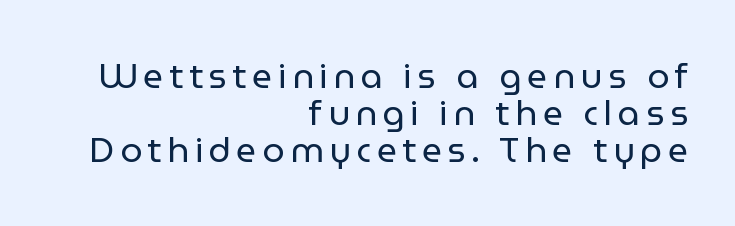
The passage shown stacks its lines with hardly any gap. Honestly, there is no underline to notice here at all. The typesetter chose a ragged-left arrangement here. Is this a fixed-width face? No — the glyphs have proportional, varying widths.
